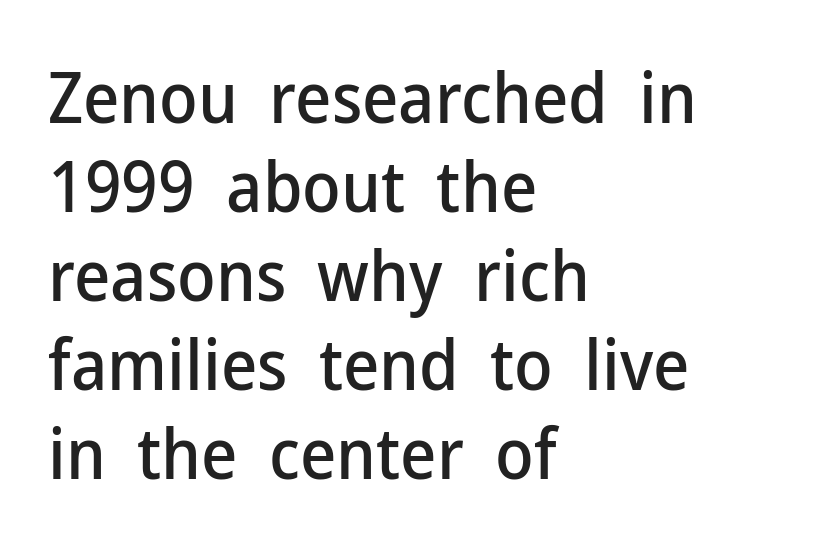
{"serif": "no", "italic": "no", "width": "normal", "stroke_contrast": "low", "x_height": "medium", "monospaced": "no", "underline": "no", "align": "left", "line_spacing": "normal", "line_spacing_ratio": 1.27, "letter_spacing": "normal", "letter_spacing_em": 0.0, "glyph_px": 70}
